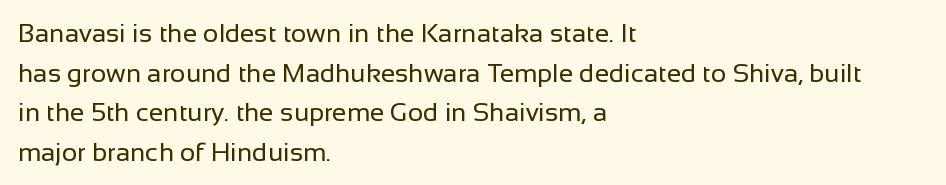
{"italic": "no", "bold": "no", "underline": "no", "align": "left", "line_spacing": "normal", "line_spacing_ratio": 1.52, "letter_spacing": "normal", "letter_spacing_em": 0.0, "glyph_px": 26}
